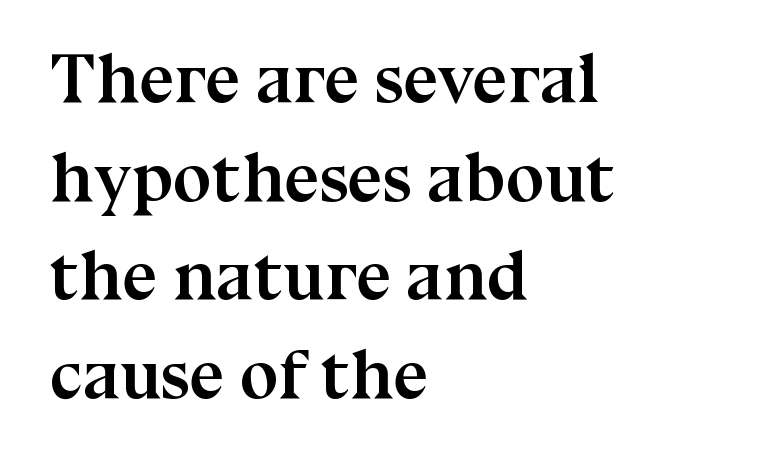
The image shows 70 px semibold serif type, upright; set left-aligned, normal line spacing (1.41x), normal letter spacing, not underlined; medium stroke contrast and a medium x-height.
